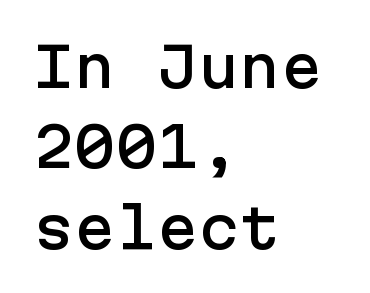
{"serif": "no", "italic": "no", "width": "normal", "stroke_contrast": "low", "x_height": "medium", "underline": "no", "align": "left", "line_spacing": "normal", "line_spacing_ratio": 1.46, "letter_spacing": "normal", "letter_spacing_em": 0.0, "glyph_px": 55}
